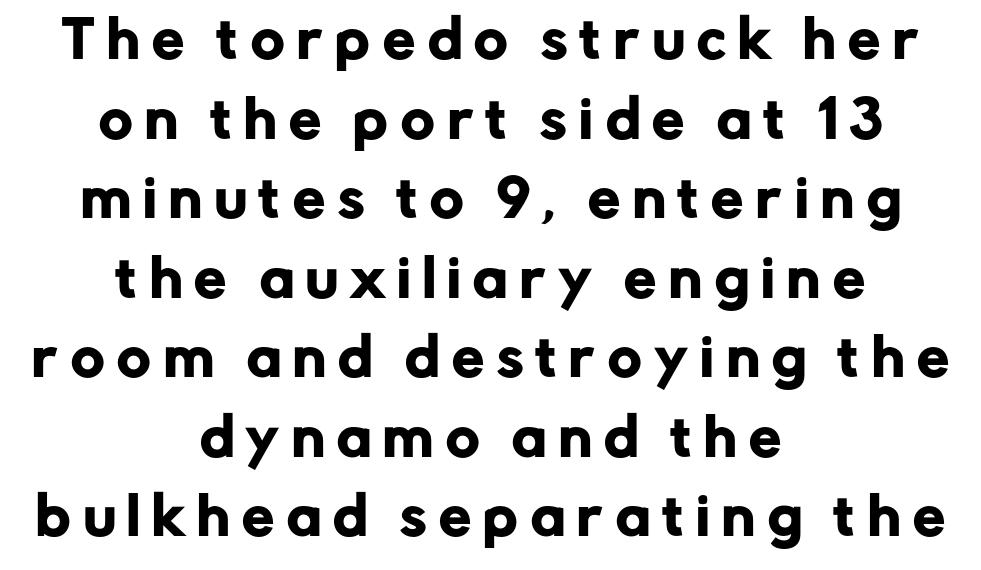
A normal amount of white space separates one row of letters from the next. Does extra space separate the letters? Yes, quite a lot of it. The characters display no serif detailing; their extremities are plain. Unmarked baselines from the first word to the last. Tall strokes in this sample are plumb rather than angled. Is this a fixed-width face? No — the glyphs have proportional, varying widths.
